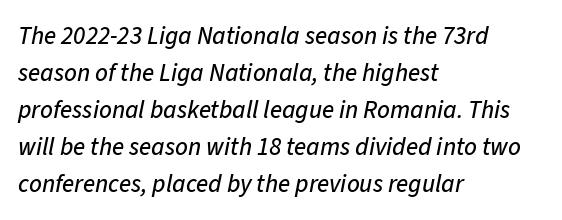
The image shows 25 px text type, italic (leaning right); set left-aligned, normal line spacing (1.48x), normal letter spacing, not underlined.
